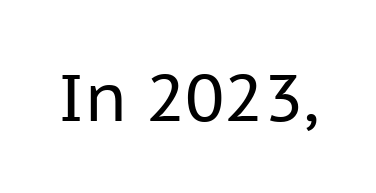
The image shows 66 px regular-weight sans-serif type, upright; set normal letter spacing, not underlined; low stroke contrast and a medium x-height.
